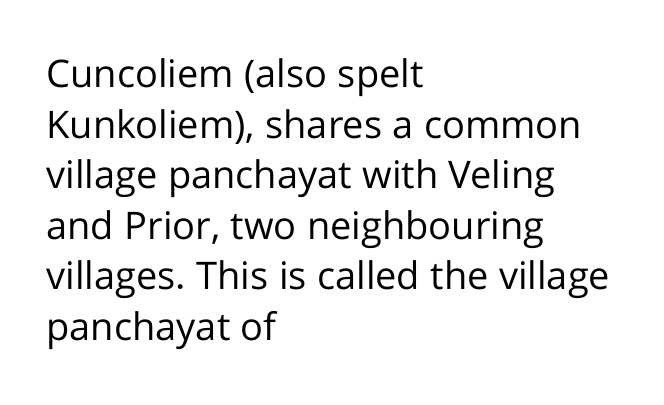
The image shows 38 px regular-weight sans-serif type, upright; set left-aligned, normal line spacing (1.33x), normal letter spacing, not underlined; low stroke contrast and a medium x-height.
